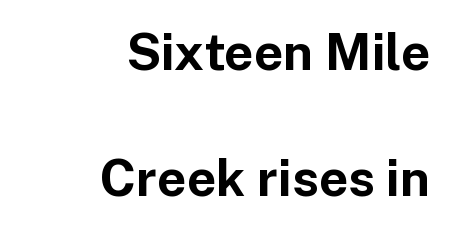
{"serif": "no", "italic": "no", "bold": "yes", "weight": "bold", "width": "normal", "stroke_contrast": "low", "x_height": "medium", "monospaced": "no", "underline": "no", "align": "right", "line_spacing": "loose", "line_spacing_ratio": 2.48, "letter_spacing": "normal", "letter_spacing_em": 0.0, "glyph_px": 51}
